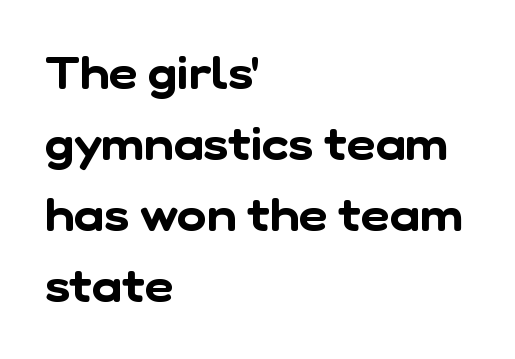
Each letter's strokes conclude bluntly, with no projecting serifs. The compositor pushed each line to the left boundary. No extra tracking has been applied to these lines. Spacing verdict: proportional, widths tailored to each character.
